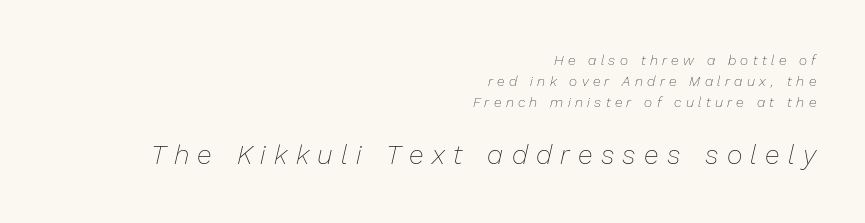
{"italic": "yes", "lean": "right", "slant_degrees": 13, "bold": "no", "underline": "no", "align": "right", "line_spacing": "normal", "line_spacing_ratio": 1.5, "letter_spacing": "wide", "letter_spacing_em": 0.31, "larger_block": "second", "size_ratio": 1.93, "glyph_px": 27}
